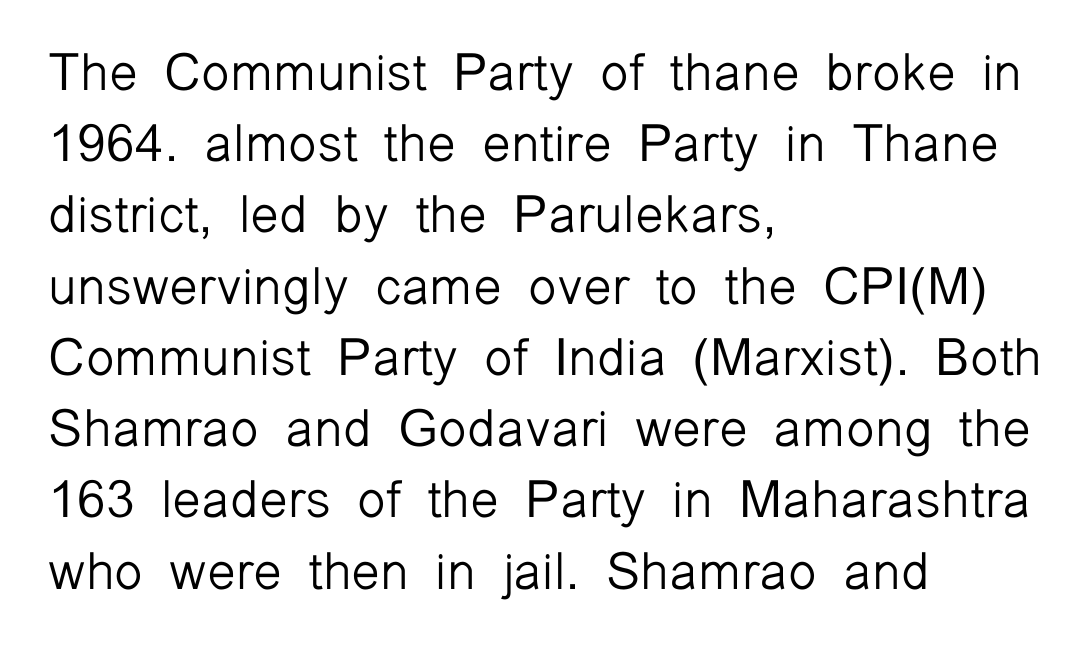
Designer's note — italics off, roman on. Counters stay open thanks to moderate or lighter strokes. The face used here is proportionally spaced, like ordinary book or web type. Characters follow at the spacing the type designer built in. The lines sit at an ordinary, default distance from one another. Alignment: flush left.
